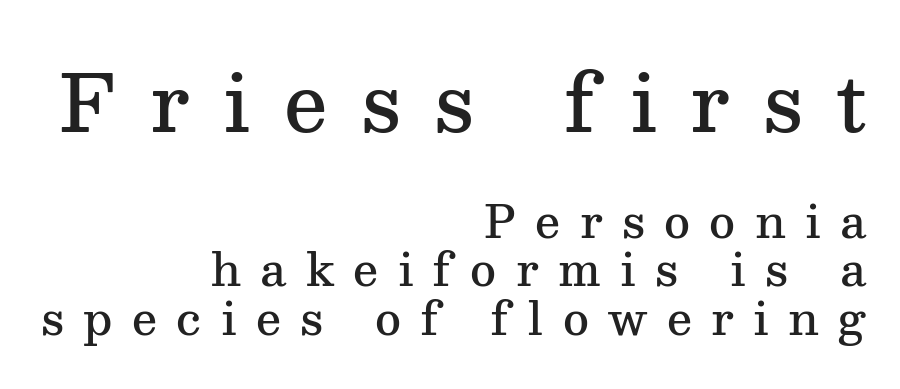
Q: Is the text bold? A: Semi-bold.
Q: Is the text italic (slanted)? A: No, it is upright.
Q: Is the typeface a serif or a sans-serif typeface? A: Serif.
Q: Is the text underlined? A: No.
Q: How is the paragraph aligned? A: Right-aligned.
Q: Is the spacing between letters normal or unusually wide? A: Unusually wide.
Q: Is the spacing between lines tight, normal or loose? A: Tight.
Q: Which block of text is set in a larger size, the first (top) or the second (bottom)? A: The first (top) one.
Q: Width (condensed, normal, or wide)? A: Normal.
Q: Stroke contrast? A: Medium.
Q: x-height? A: Medium.
Q: Monospaced? A: No.
